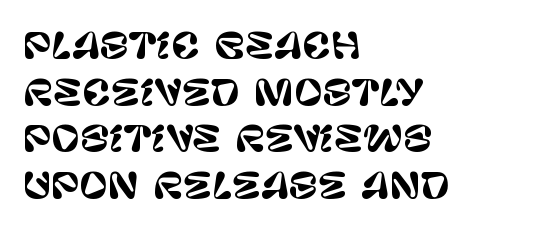
{"serif": "no", "width": "normal", "stroke_contrast": "low", "x_height": "large", "monospaced": "no", "underline": "no", "align": "left", "line_spacing": "normal", "line_spacing_ratio": 1.33, "letter_spacing": "normal", "letter_spacing_em": 0.0, "glyph_px": 35}
